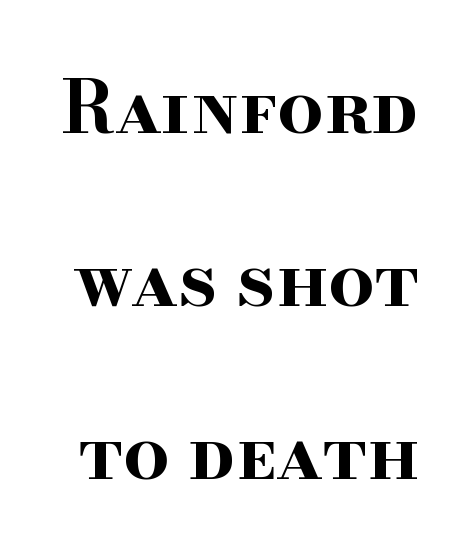
The image shows 72 px bold, wide serif type, upright; set loose line spacing (2.4x), normal letter spacing, not underlined; high stroke contrast and a small x-height.
